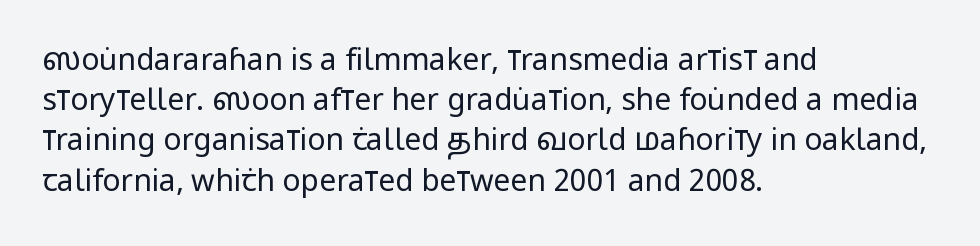
Proportional: the letters do not fall into vertical columns. Stems here are at most as thick as an everyday book face. The face used here is rendered with its standard letterfit. Is there much room between lines? A standard amount, neither cramped nor airy. The compositor pushed each line to the left boundary. Unlike a traditional serif, this face leaves its strokes unadorned.
